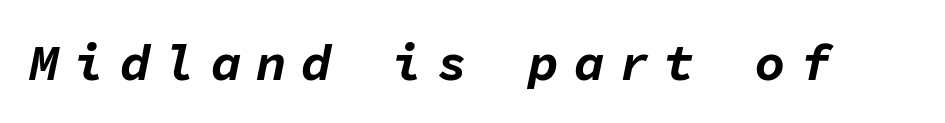
The image shows 51 px bold type, italic (leaning right), monospaced; set unusually wide letter spacing (+0.29 em), not underlined; low stroke contrast and a medium x-height.
